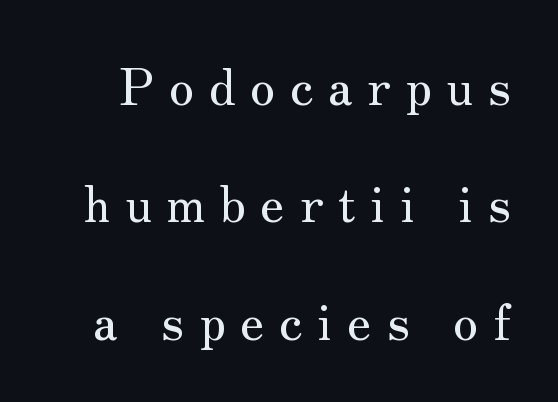
{"serif": "yes", "italic": "no", "width": "normal", "stroke_contrast": "medium", "x_height": "small", "monospaced": "no", "underline": "no", "line_spacing": "loose", "line_spacing_ratio": 2.35, "letter_spacing": "wide", "letter_spacing_em": 0.29, "glyph_px": 50}
